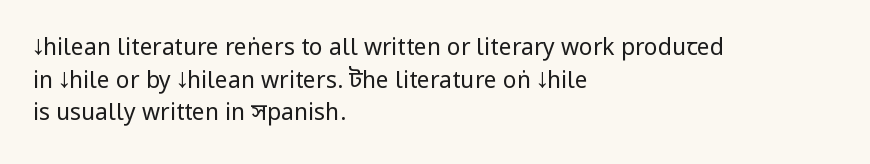
{"italic": "no", "bold": "no", "underline": "no", "align": "left", "line_spacing": "normal", "line_spacing_ratio": 1.42, "letter_spacing": "normal", "letter_spacing_em": 0.0, "glyph_px": 23}
